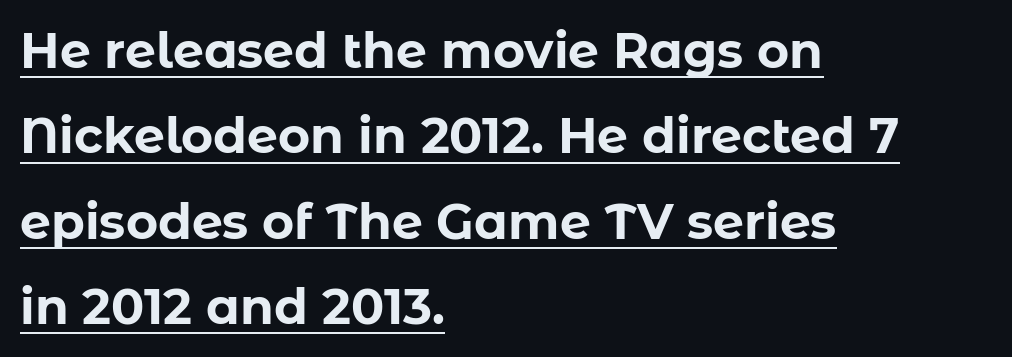
{"serif": "no", "italic": "no", "bold": "yes", "weight": "bold", "width": "normal", "stroke_contrast": "low", "x_height": "medium", "monospaced": "no", "underline": "yes", "align": "left", "line_spacing_ratio": 1.74, "letter_spacing": "normal", "letter_spacing_em": 0.0, "glyph_px": 49}
